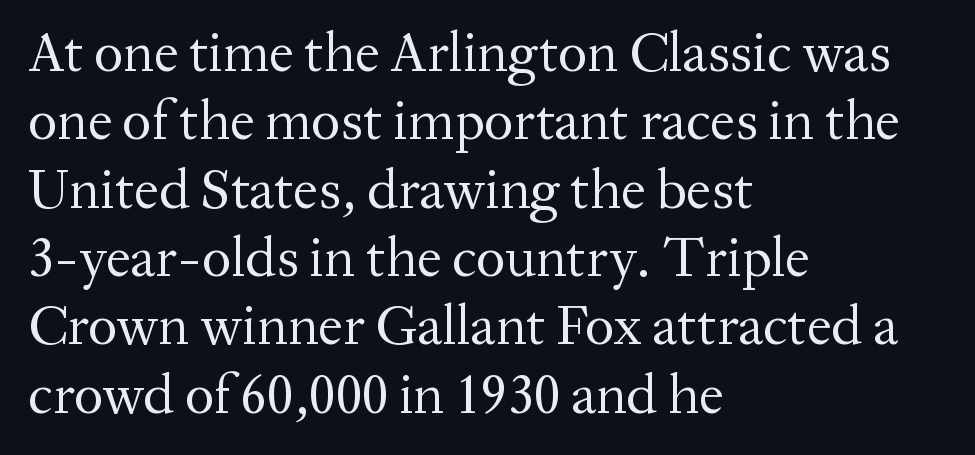
The image shows 56 px regular-weight serif type, upright; set left-aligned, line spacing 1.22x, normal letter spacing, not underlined; medium stroke contrast and a medium x-height.
